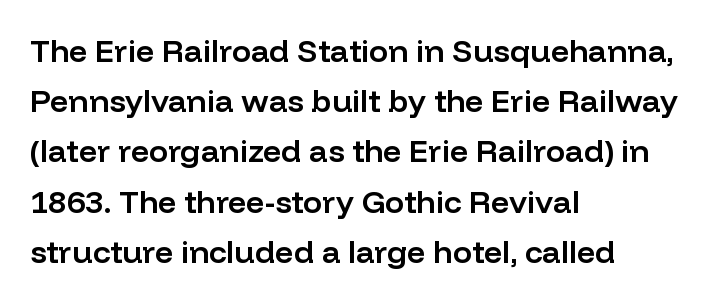
{"serif": "no", "italic": "no", "bold": "semi", "weight": "semibold", "width": "normal", "stroke_contrast": "low", "x_height": "medium", "monospaced": "no", "underline": "no", "align": "left", "line_spacing": "normal", "line_spacing_ratio": 1.57, "letter_spacing": "normal", "letter_spacing_em": 0.0, "glyph_px": 32}
